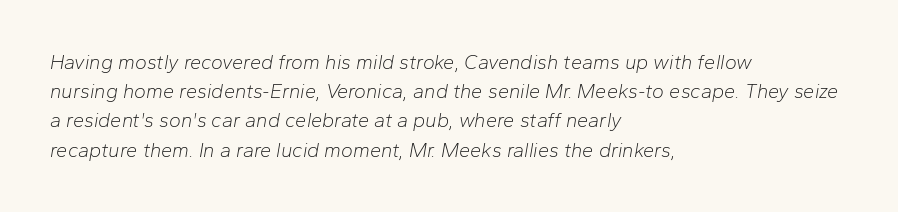
Plain, unruled lines of type. A quiet, ordinary-to-light weight characterises the typeface. In terms of posture, this sample is oblique. The designer left line spacing at the default. The face used here is rendered with its standard letterfit.
